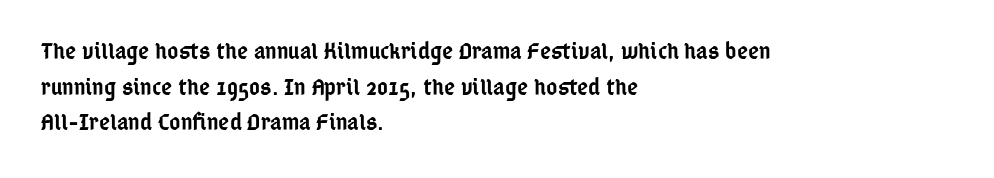
A semibold gives these letters moderate extra thickness, short of bold. Line spacing here is normal. Short note: letters normally spaced. Designer's note — italics off, roman on. A clean baseline with only descenders dipping below it. Line beginnings align vertically; line endings do not.
